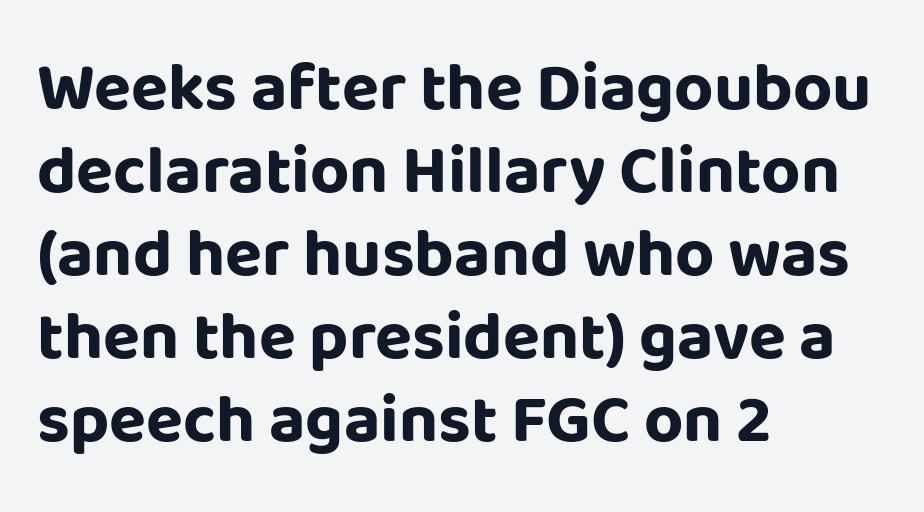
{"serif": "no", "italic": "no", "bold": "yes", "weight": "bold", "width": "normal", "stroke_contrast": "low", "x_height": "large", "monospaced": "no", "underline": "no", "align": "left", "line_spacing_ratio": 1.22, "letter_spacing": "normal", "letter_spacing_em": 0.0, "glyph_px": 68}
